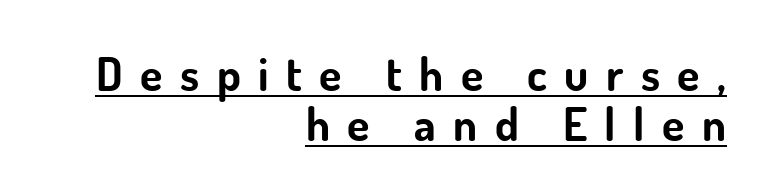
{"serif": "no", "italic": "no", "bold": "yes", "weight": "bold", "width": "normal", "stroke_contrast": "low", "x_height": "small", "monospaced": "no", "underline": "yes", "align": "right", "line_spacing": "tight", "line_spacing_ratio": 1.09, "letter_spacing": "wide", "letter_spacing_em": 0.38, "glyph_px": 46}
